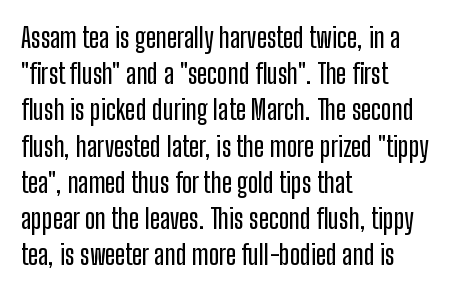
Q: Is the text italic (slanted)? A: No, it is upright.
Q: Is the text underlined? A: No.
Q: How is the paragraph aligned? A: Left-aligned.
Q: Is the spacing between letters normal or unusually wide? A: Normal.
Q: Is the spacing between lines tight, normal or loose? A: Normal.
